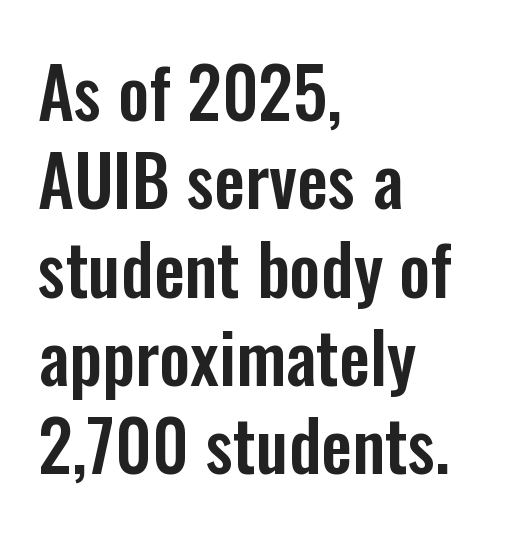
Q: Is the text italic (slanted)? A: No, it is upright.
Q: Is the typeface a serif or a sans-serif typeface? A: Sans-serif.
Q: Is the text underlined? A: No.
Q: How is the paragraph aligned? A: Left-aligned.
Q: Is the spacing between letters normal or unusually wide? A: Normal.
Q: Is the spacing between lines tight, normal or loose? A: Normal.
Q: Width (condensed, normal, or wide)? A: Condensed.
Q: Stroke contrast? A: Low.
Q: x-height? A: Medium.
Q: Monospaced? A: No.
